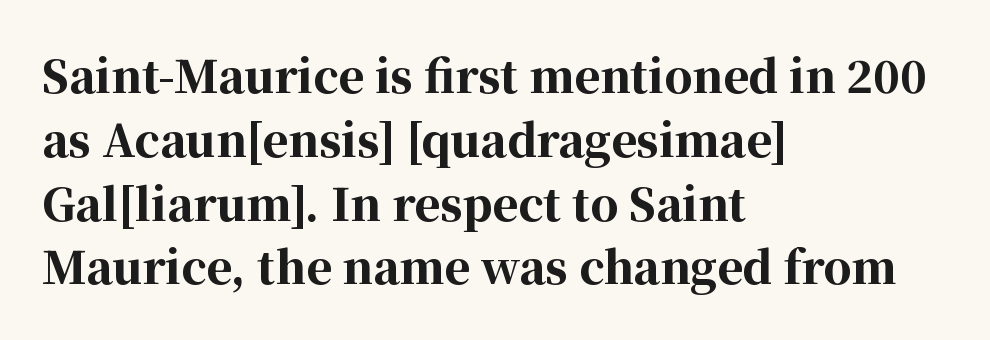
Q: Is the text bold? A: Yes.
Q: Is the text italic (slanted)? A: No, it is upright.
Q: Is the typeface a serif or a sans-serif typeface? A: Serif.
Q: Is the text underlined? A: No.
Q: How is the paragraph aligned? A: Left-aligned.
Q: Is the spacing between letters normal or unusually wide? A: Normal.
Q: Is the spacing between lines tight, normal or loose? A: Normal.
Q: Width (condensed, normal, or wide)? A: Normal.
Q: Stroke contrast? A: High.
Q: x-height? A: Medium.
Q: Monospaced? A: No.
